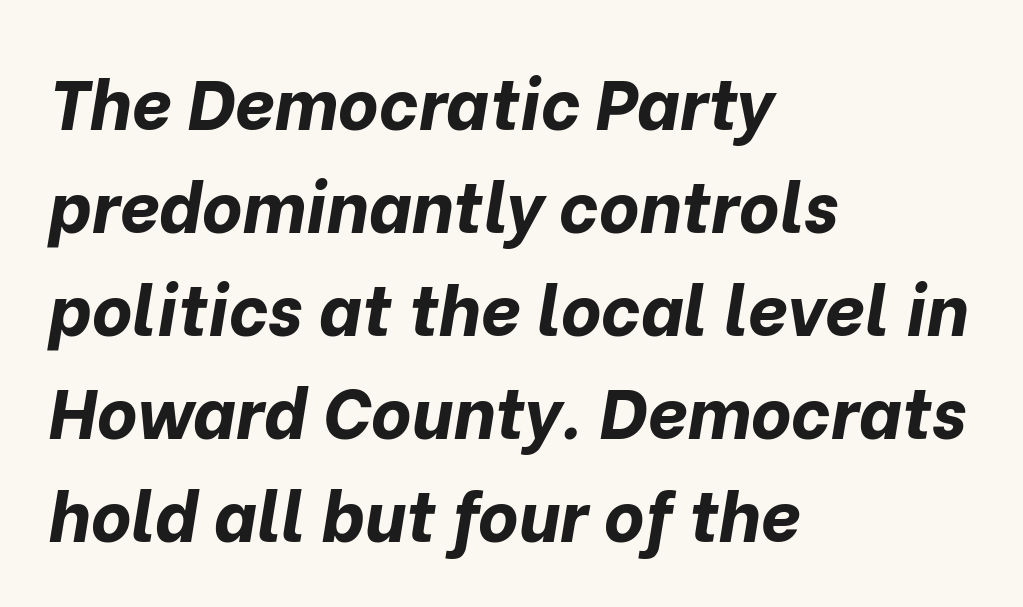
Q: Is the text bold? A: Yes.
Q: Is the text italic (slanted)? A: Yes, it leans right by about 10 degrees.
Q: Is the text underlined? A: No.
Q: How is the paragraph aligned? A: Left-aligned.
Q: Is the spacing between letters normal or unusually wide? A: Normal.
Q: Is the spacing between lines tight, normal or loose? A: Normal.
Q: Width (condensed, normal, or wide)? A: Normal.
Q: Stroke contrast? A: Low.
Q: x-height? A: Medium.
Q: Monospaced? A: No.
